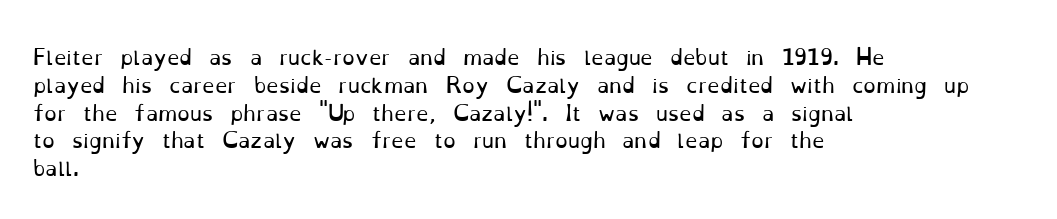
{"italic": "no", "bold": "no", "underline": "no", "align": "left", "line_spacing": "normal", "line_spacing_ratio": 1.39, "letter_spacing": "normal", "letter_spacing_em": 0.0, "glyph_px": 20}
